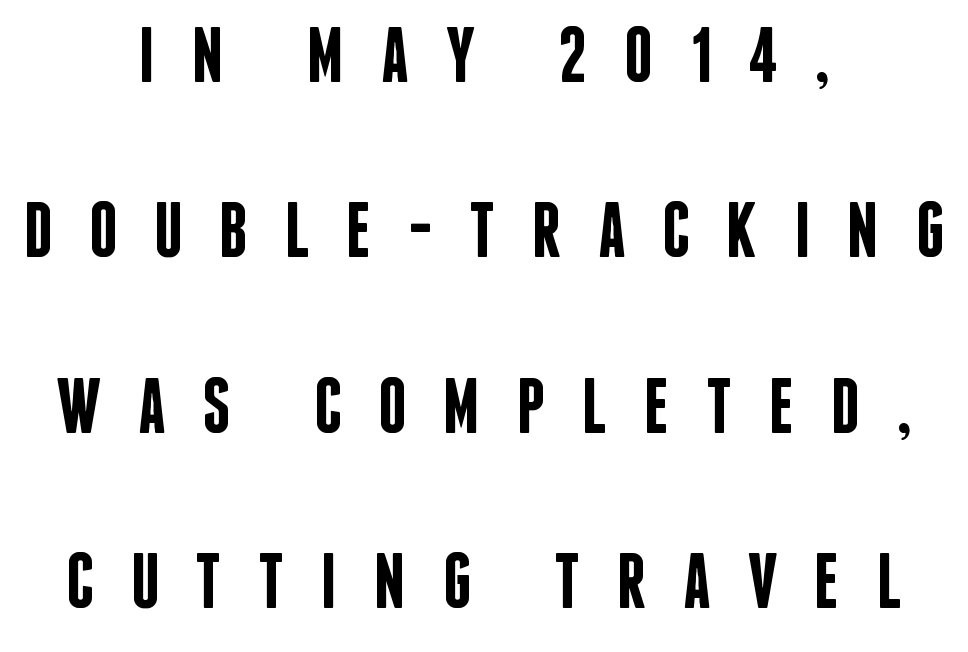
Each word looks stretched out because of the extra space between its letters. Do the characters align in a grid? No, the font is proportional. The specimen omits any rule beneath the text block's lines. Compared with an ordinary text face, these strokes are moderately heavier — a semibold.
